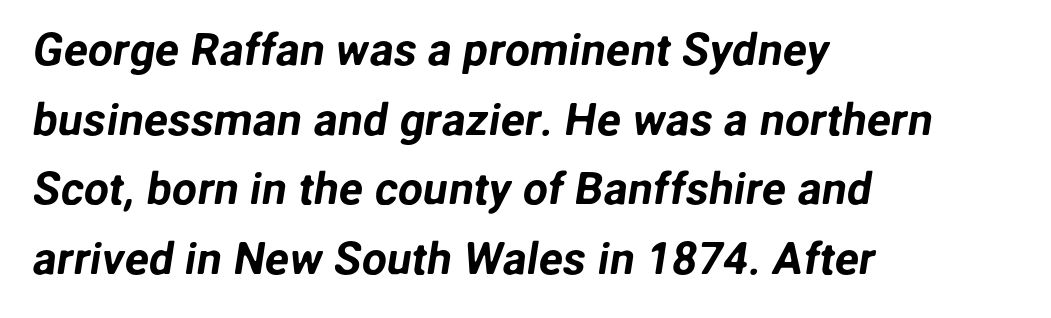
{"serif": "no", "width": "normal", "stroke_contrast": "low", "x_height": "medium", "monospaced": "no", "underline": "no", "align": "left", "line_spacing": "normal", "line_spacing_ratio": 1.55, "letter_spacing": "normal", "letter_spacing_em": 0.0, "glyph_px": 45}
